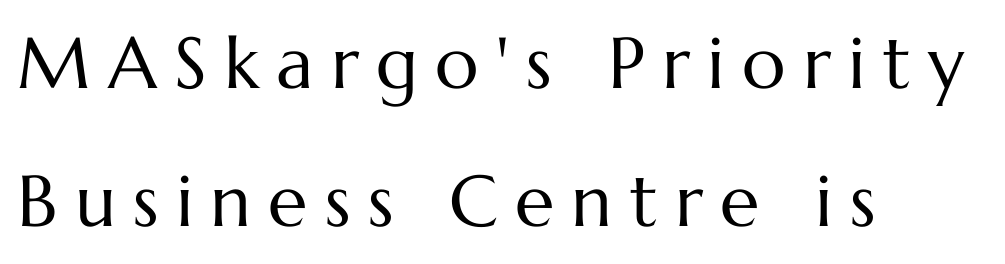
Q: Is the text bold? A: No.
Q: Is the text italic (slanted)? A: No, it is upright.
Q: Is the text underlined? A: No.
Q: How is the paragraph aligned? A: Left-aligned.
Q: Is the spacing between letters normal or unusually wide? A: Unusually wide.
Q: Is the spacing between lines tight, normal or loose? A: Loose.
Q: Width (condensed, normal, or wide)? A: Normal.
Q: Stroke contrast? A: Medium.
Q: x-height? A: Medium.
Q: Monospaced? A: No.
